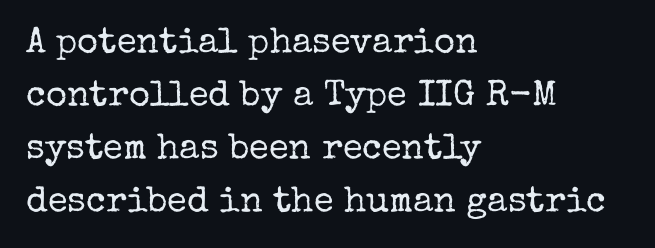
The image shows 36 px regular-weight serif type, upright; set left-aligned, normal line spacing (1.47x), normal letter spacing, not underlined; low stroke contrast and a medium x-height.
